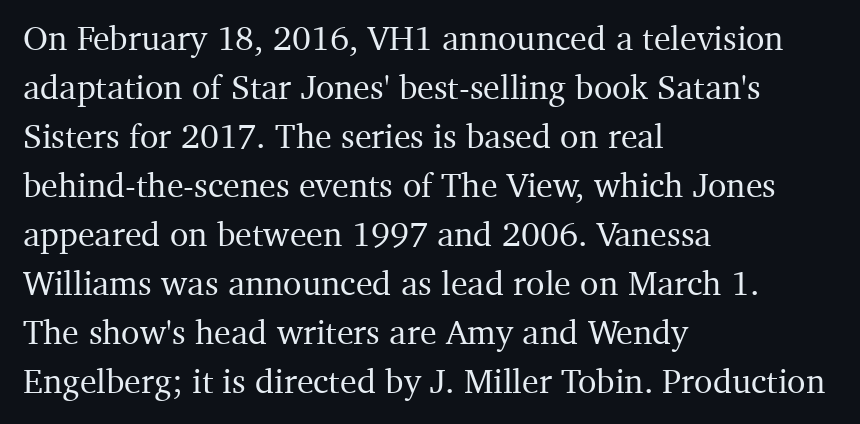
Type without underlining. Upright lettering throughout. The block of text has a typical density, with ordinary space between rows. Reading down the block, your eye returns to a fixed left position each line. These lines are rendered in a variable-pitch font.
